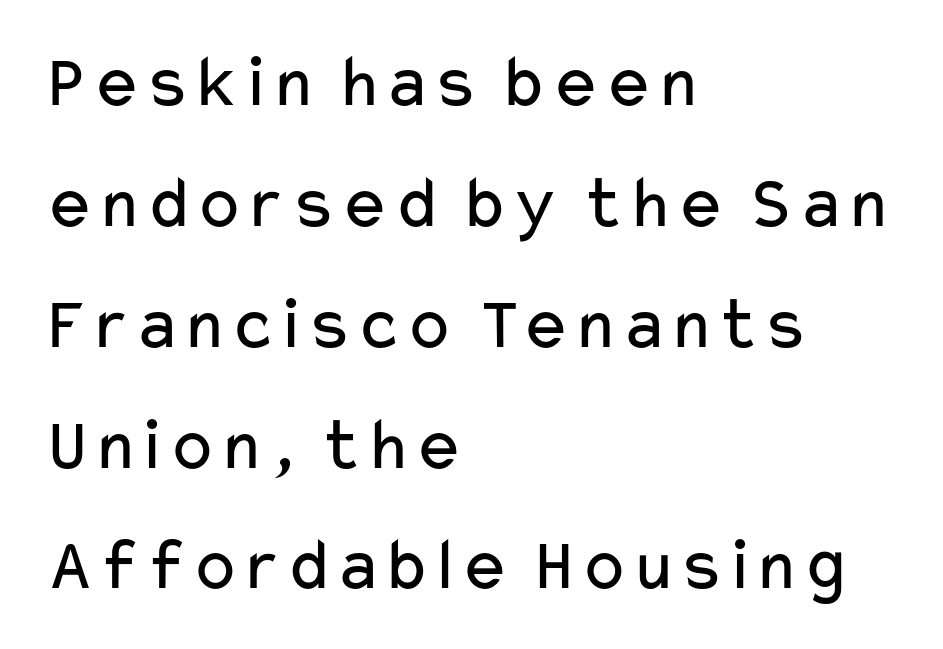
The image shows 76 px regular-weight, wide sans-serif type, upright; set left-aligned, normal line spacing (1.59x), normal letter spacing, not underlined; low stroke contrast and a medium x-height.
